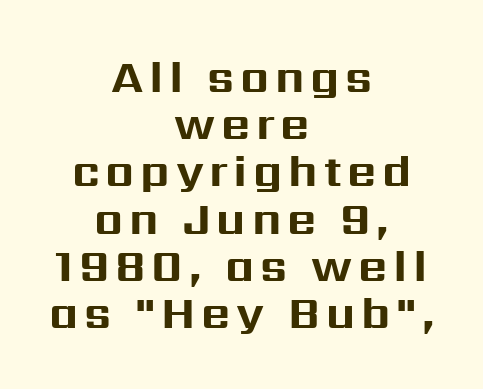
The image shows 45 px bold sans-serif type, upright; set centered, tight line spacing (1.05x), not underlined; medium stroke contrast and a medium x-height.
